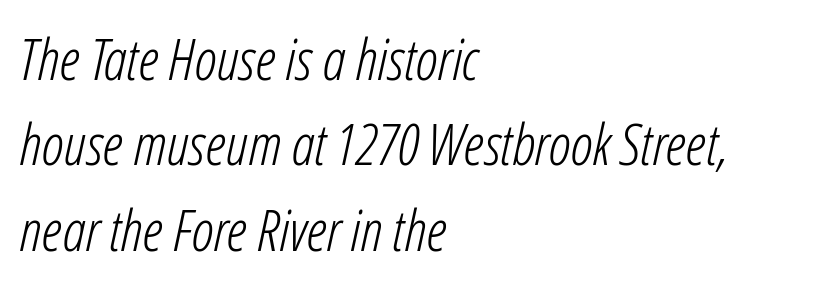
Weight: not bold — regular or lighter. Spacing verdict: proportional, widths tailored to each character. Leftover space on each line is placed entirely after the last word. One glance says typical: line gaps are just what's usual.
